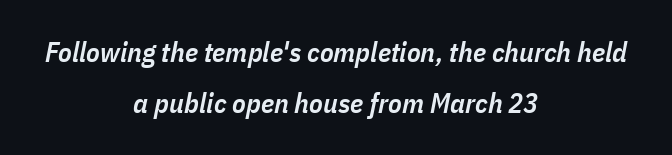
You could call the tracking neutral — neither tight nor loose. Where is the straight margin? There isn't one; the lines are centered. Is this a fixed-width face? No — the glyphs have proportional, varying widths. The characters look somewhat weighty, a semibold short of true bold. The text carries the slant typical of an italic or oblique font.
